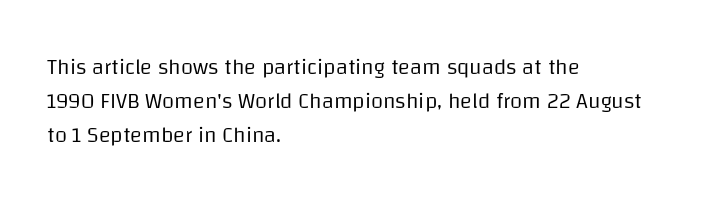
These lines stack with their left ends in a neat column. Any mark beneath the type? The region is blank. Short note: letters normally spaced. The type sits square on the baseline with zero lean.
